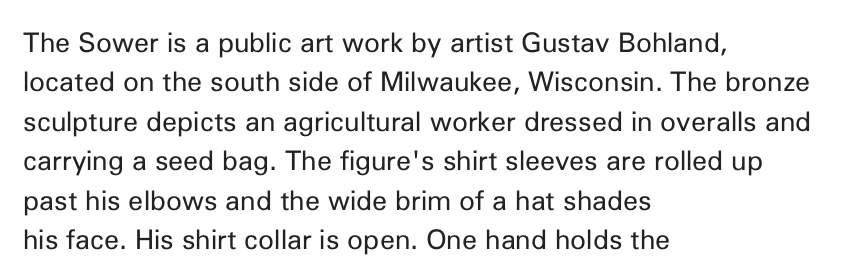
{"italic": "no", "bold": "no", "underline": "no", "align": "left", "line_spacing": "normal", "line_spacing_ratio": 1.46, "letter_spacing": "normal", "letter_spacing_em": 0.0, "glyph_px": 27}
